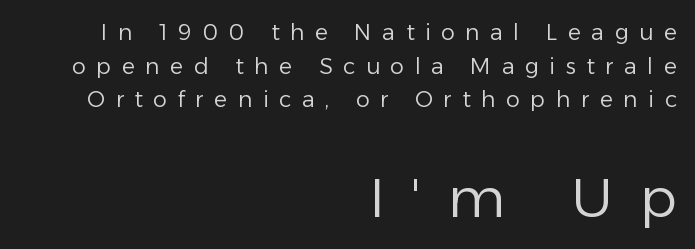
Q: Is the text bold? A: No.
Q: Is the text italic (slanted)? A: No, it is upright.
Q: Is the typeface a serif or a sans-serif typeface? A: Sans-serif.
Q: Is the text underlined? A: No.
Q: How is the paragraph aligned? A: Right-aligned.
Q: Is the spacing between letters normal or unusually wide? A: Unusually wide.
Q: Is the spacing between lines tight, normal or loose? A: Normal.
Q: Which block of text is set in a larger size, the first (top) or the second (bottom)? A: The second (bottom) one.
Q: Width (condensed, normal, or wide)? A: Normal.
Q: Stroke contrast? A: Low.
Q: x-height? A: Medium.
Q: Monospaced? A: No.
